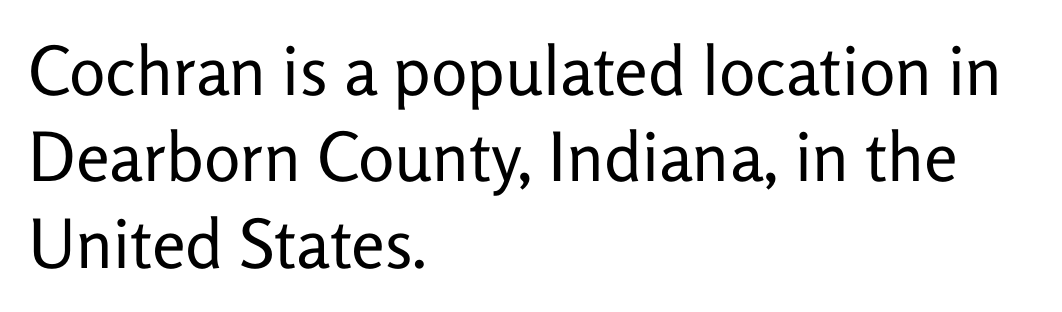
The image shows 68 px regular-weight sans-serif type, upright; set left-aligned, normal line spacing (1.27x), normal letter spacing, not underlined; low stroke contrast and a medium x-height.
